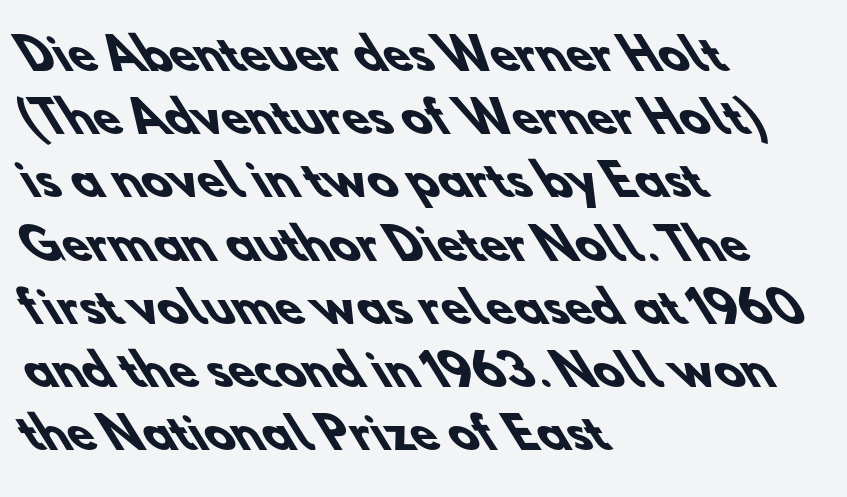
Q: Is the text bold? A: Yes.
Q: Is the typeface a serif or a sans-serif typeface? A: Sans-serif.
Q: Is the text underlined? A: No.
Q: How is the paragraph aligned? A: Left-aligned.
Q: Is the spacing between letters normal or unusually wide? A: Normal.
Q: Is the spacing between lines tight, normal or loose? A: Normal.
Q: Width (condensed, normal, or wide)? A: Normal.
Q: Stroke contrast? A: Low.
Q: x-height? A: Small.
Q: Monospaced? A: No.
